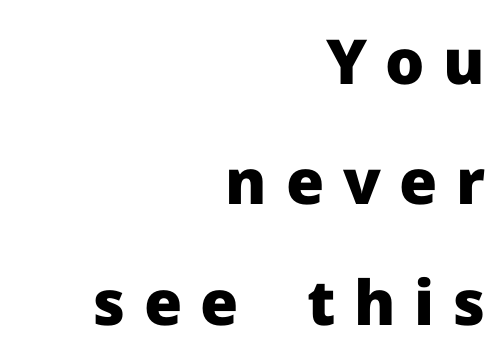
Q: Is the text bold? A: Yes.
Q: Is the text italic (slanted)? A: No, it is upright.
Q: Is the typeface a serif or a sans-serif typeface? A: Sans-serif.
Q: Is the text underlined? A: No.
Q: How is the paragraph aligned? A: Right-aligned.
Q: Is the spacing between letters normal or unusually wide? A: Unusually wide.
Q: Is the spacing between lines tight, normal or loose? A: Loose.
Q: Width (condensed, normal, or wide)? A: Normal.
Q: Stroke contrast? A: Low.
Q: x-height? A: Medium.
Q: Monospaced? A: No.
